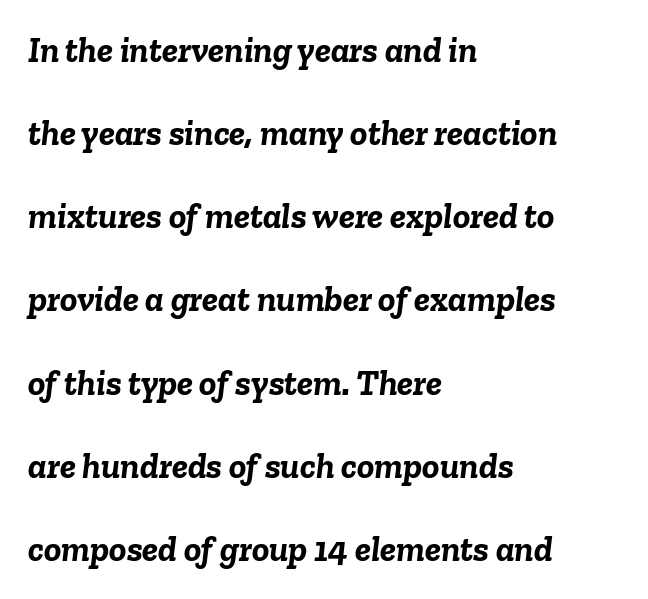
Q: Is the text bold? A: Yes.
Q: Is the text italic (slanted)? A: Yes, it leans right by about 6 degrees.
Q: Is the text underlined? A: No.
Q: How is the paragraph aligned? A: Left-aligned.
Q: Is the spacing between letters normal or unusually wide? A: Normal.
Q: Is the spacing between lines tight, normal or loose? A: Loose.
Q: Width (condensed, normal, or wide)? A: Normal.
Q: Stroke contrast? A: Low.
Q: x-height? A: Medium.
Q: Monospaced? A: No.
